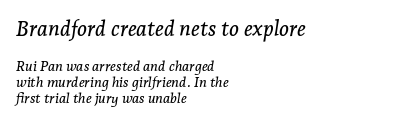
{"italic": "yes", "lean": "right", "slant_degrees": 7, "underline": "no", "align": "left", "line_spacing": "tight", "line_spacing_ratio": 1.15, "letter_spacing": "normal", "letter_spacing_em": 0.0, "larger_block": "first", "size_ratio": 1.5, "glyph_px": 21}
